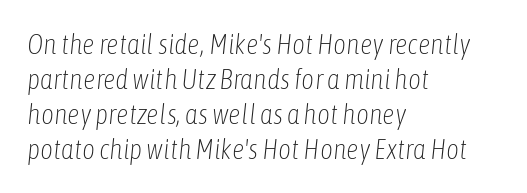
The text carries the slant typical of an italic or oblique font. Type without underlining. The face used here is proportionally spaced, like ordinary book or web type. The type is set solid horizontally, with unmodified tracking. This sample keeps an unexceptional amount of space between lines. Is the type heavy? It reads as light-to-regular instead.
